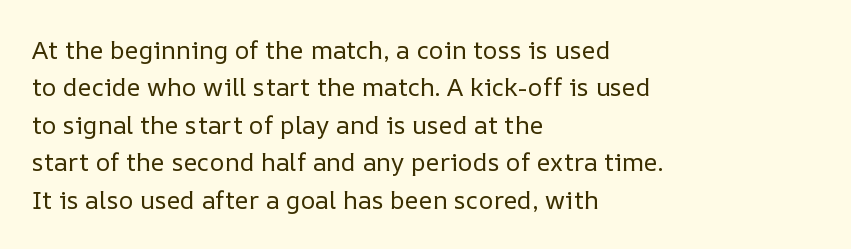
In CSS terms this would be text-align: left. Descenders are the only things crossing below the line. One glance says typical: line gaps are just what's usual. This is the regular roman posture of the typeface.
